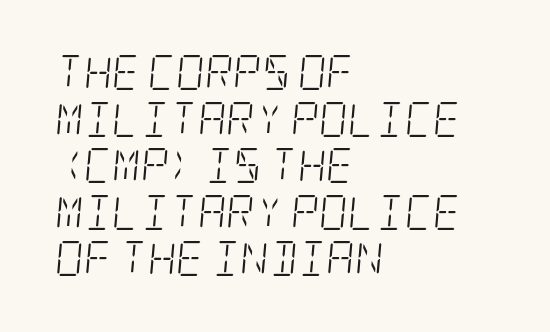
The image shows 35 px light, condensed serif type, italic (leaning right); set left-aligned, normal line spacing (1.33x), normal letter spacing, not underlined; low stroke contrast and a large x-height.
